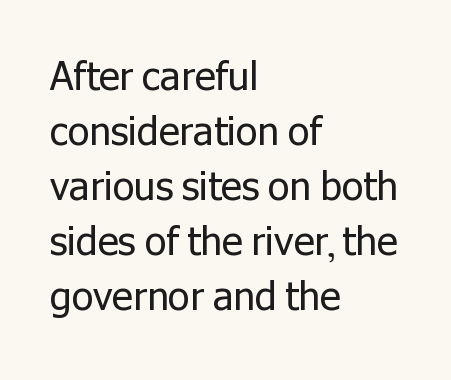
The image shows 39 px regular-weight sans-serif type, upright; set left-aligned, normal line spacing (1.41x), normal letter spacing, not underlined; low stroke contrast and a medium x-height.
